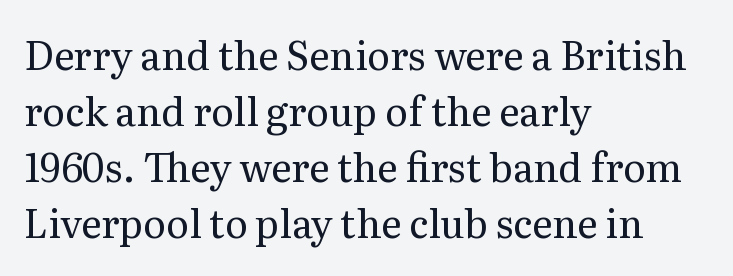
The image shows 39 px regular-weight serif type, upright; set left-aligned, normal line spacing (1.44x), normal letter spacing, not underlined; medium stroke contrast and a medium x-height.
